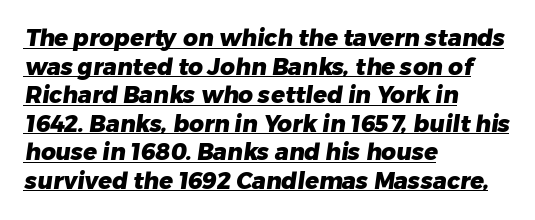
The image shows 23 px bold type; set left-aligned, line spacing 1.24x, normal letter spacing, underlined.
